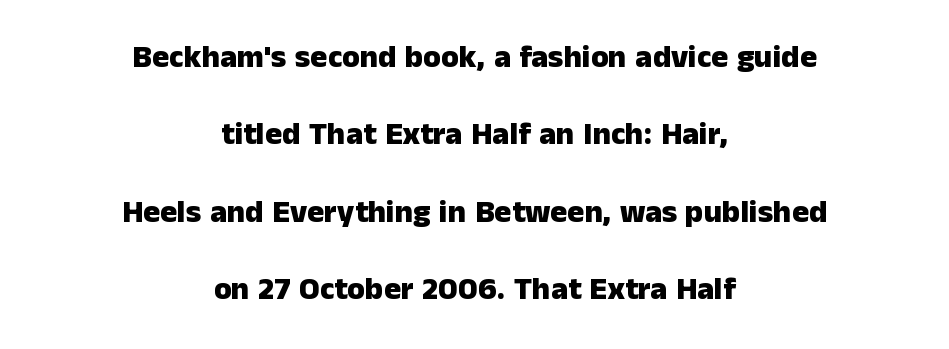
The image shows 32 px heavy sans-serif type, upright; set centered, loose line spacing (2.42x), normal letter spacing, not underlined; low stroke contrast and a medium x-height.
